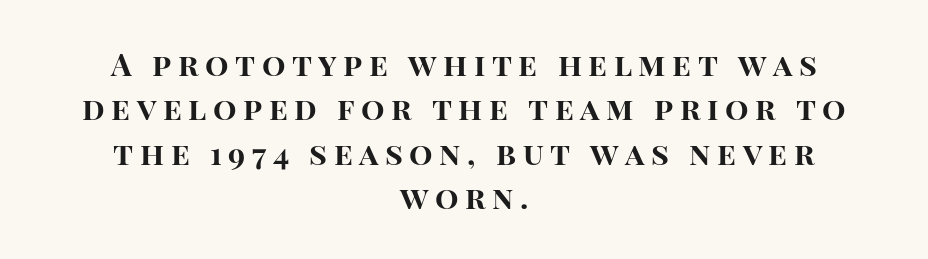
{"serif": "no", "italic": "no", "bold": "yes", "weight": "bold", "width": "normal", "stroke_contrast": "high", "x_height": "large", "monospaced": "no", "underline": "no", "align": "center", "line_spacing": "normal", "line_spacing_ratio": 1.43, "letter_spacing": "wide", "letter_spacing_em": 0.21, "glyph_px": 31}
